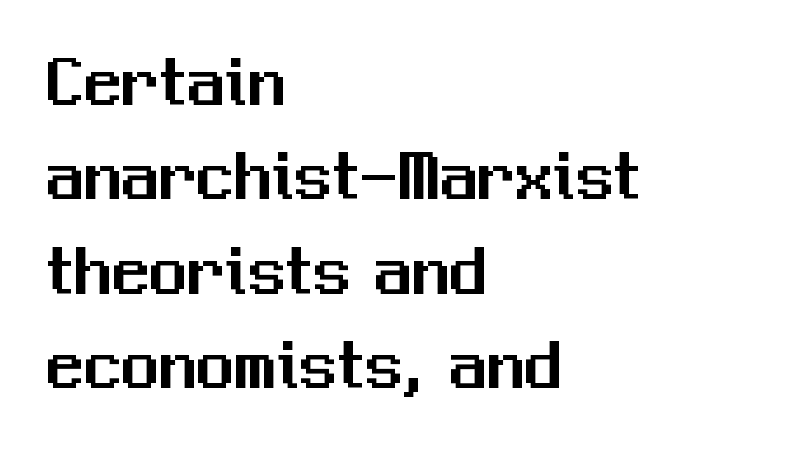
{"serif": "no", "italic": "no", "width": "normal", "stroke_contrast": "medium", "x_height": "medium", "monospaced": "no", "underline": "no", "align": "left", "line_spacing": "normal", "line_spacing_ratio": 1.26, "letter_spacing": "normal", "letter_spacing_em": 0.0, "glyph_px": 75}
